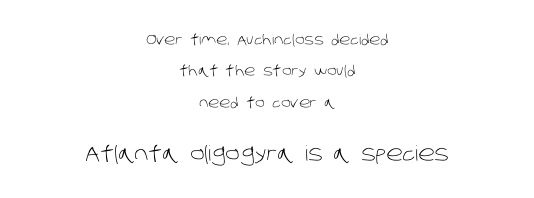
The image shows 21 px text type; set centered, loose line spacing (2.25x), normal letter spacing, not underlined; the second (bottom) block is 1.5x larger.
